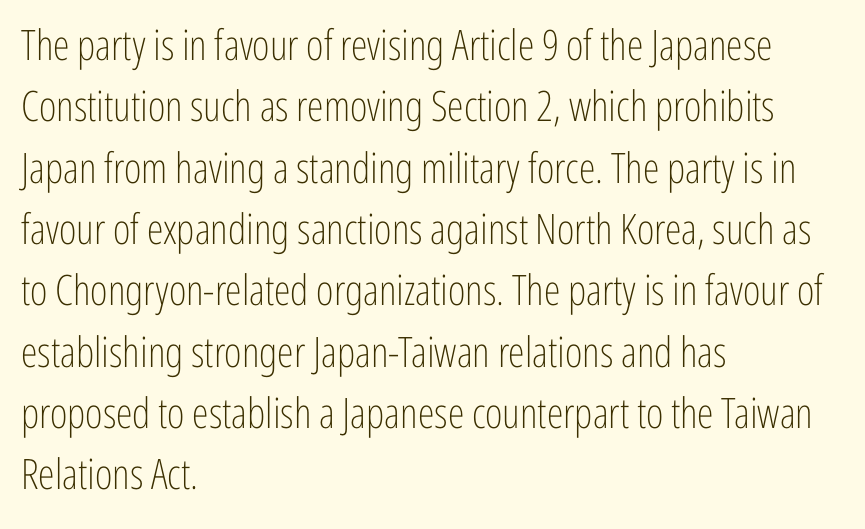
{"serif": "no", "italic": "no", "bold": "no", "weight": "light", "width": "condensed", "stroke_contrast": "low", "x_height": "medium", "monospaced": "no", "underline": "no", "align": "left", "line_spacing": "normal", "line_spacing_ratio": 1.46, "letter_spacing": "normal", "letter_spacing_em": 0.0, "glyph_px": 42}
